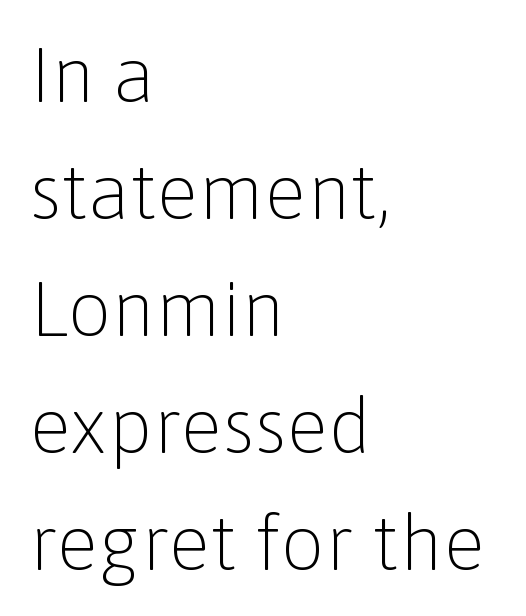
Rows of type keep a routine distance in the vertical direction. Is this a sans? Yes — the strokes have no serifs. Spacing between characters is what you'd get straight out of the box. Each line starts at the same left margin while the right side varies.
